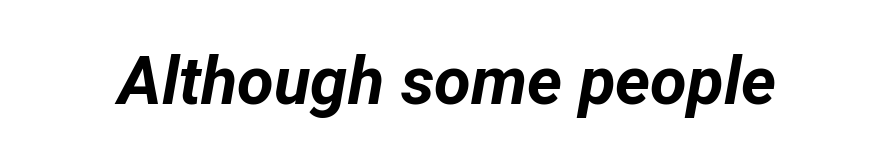
The image shows 67 px bold type, italic (leaning right); set normal letter spacing, not underlined; low stroke contrast and a medium x-height.
